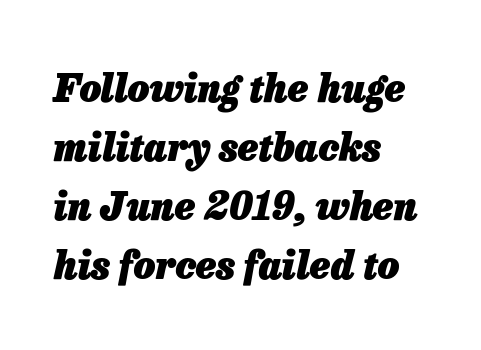
{"italic": "yes", "lean": "right", "slant_degrees": 13, "bold": "yes", "weight": "heavy", "width": "normal", "stroke_contrast": "low", "x_height": "medium", "monospaced": "no", "underline": "no", "align": "left", "line_spacing": "normal", "line_spacing_ratio": 1.55, "letter_spacing": "normal", "letter_spacing_em": 0.0, "glyph_px": 38}
